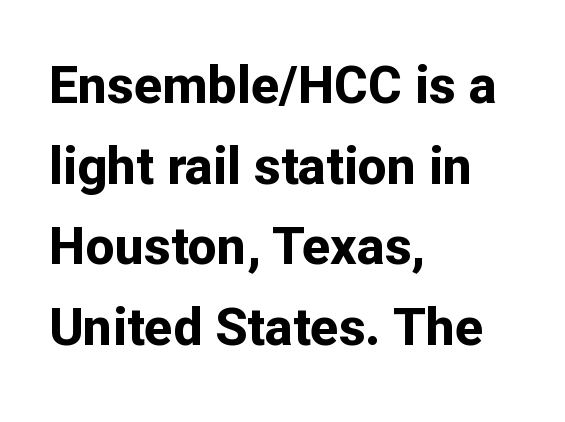
The image shows 52 px bold sans-serif type, upright; set left-aligned, normal line spacing (1.55x), normal letter spacing, not underlined; low stroke contrast and a medium x-height.
